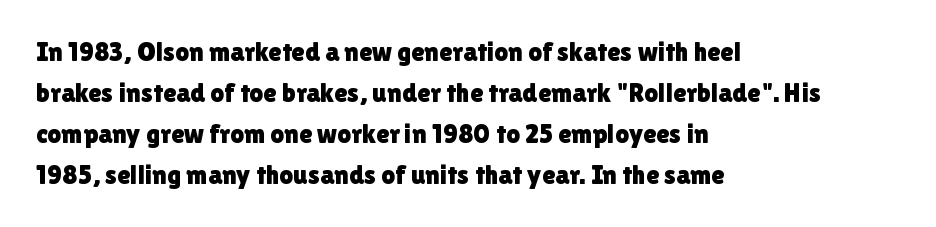
Underlining? Definitely not there. The passage shown stacks its lines at a standard gap. Tall strokes in this sample are plumb rather than angled. Is the block centered? No — it sits flush against the left margin.
